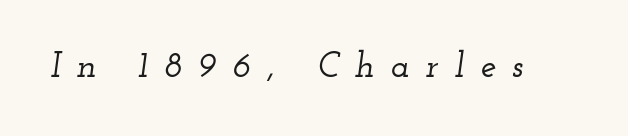
The image shows 35 px wide serif type, italic (leaning right); set unusually wide letter spacing (+0.46 em), not underlined; low stroke contrast and a small x-height.
